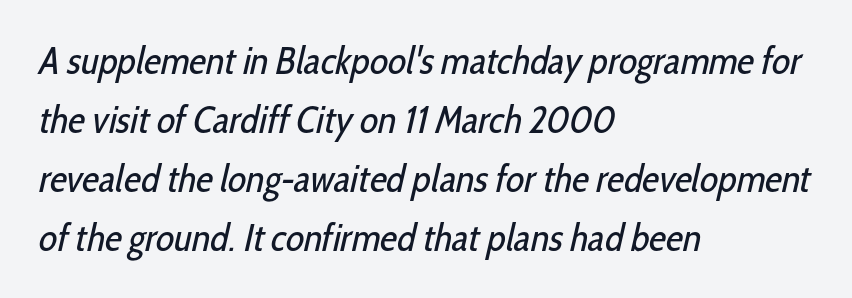
Q: Is the text bold? A: No.
Q: Is the typeface a serif or a sans-serif typeface? A: Sans-serif.
Q: Is the text underlined? A: No.
Q: How is the paragraph aligned? A: Left-aligned.
Q: Is the spacing between letters normal or unusually wide? A: Normal.
Q: Is the spacing between lines tight, normal or loose? A: Normal.
Q: Width (condensed, normal, or wide)? A: Condensed.
Q: Stroke contrast? A: Low.
Q: x-height? A: Medium.
Q: Monospaced? A: No.
